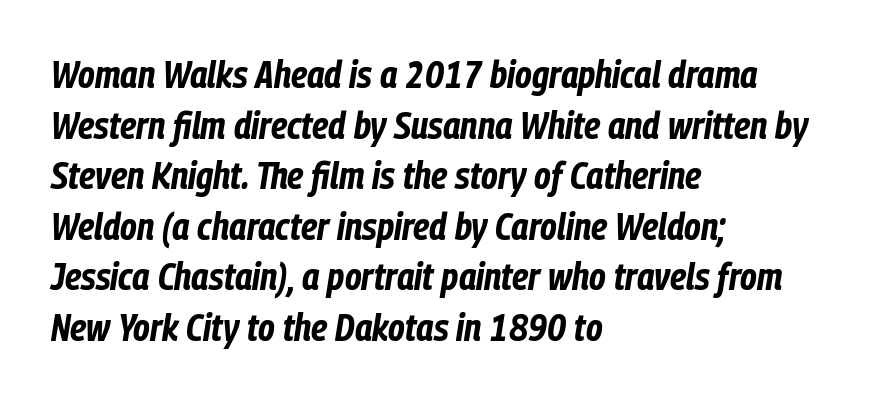
The image shows 38 px bold, condensed type, italic (leaning right); set left-aligned, normal line spacing (1.33x), normal letter spacing, not underlined; low stroke contrast and a medium x-height.
